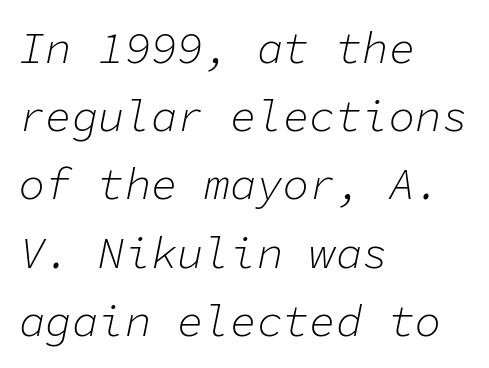
{"italic": "yes", "lean": "right", "slant_degrees": 11, "bold": "no", "weight": "light", "width": "normal", "stroke_contrast": "low", "x_height": "medium", "monospaced": "yes", "underline": "no", "align": "left", "line_spacing": "normal", "line_spacing_ratio": 1.55, "letter_spacing": "normal", "letter_spacing_em": 0.0, "glyph_px": 44}
